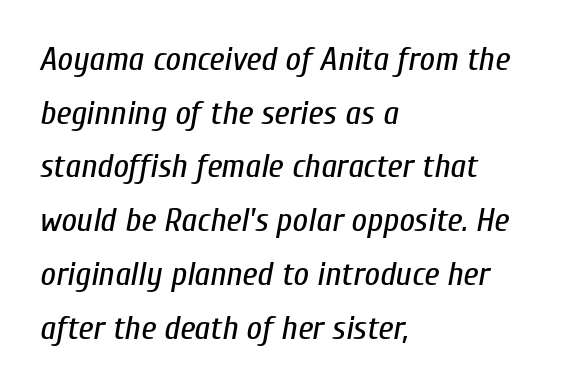
Q: Is the text bold? A: No.
Q: Is the text italic (slanted)? A: Yes, it leans right by about 10 degrees.
Q: Is the text underlined? A: No.
Q: How is the paragraph aligned? A: Left-aligned.
Q: Is the spacing between letters normal or unusually wide? A: Normal.
Q: Is the spacing between lines tight, normal or loose? A: Normal.
Q: Width (condensed, normal, or wide)? A: Condensed.
Q: Stroke contrast? A: Low.
Q: x-height? A: Medium.
Q: Monospaced? A: No.
